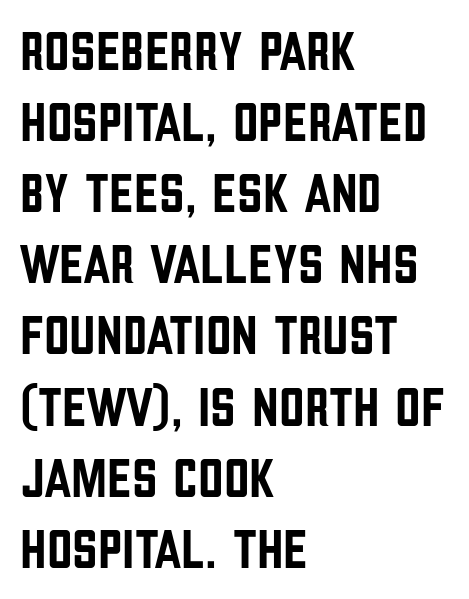
{"serif": "no", "italic": "no", "width": "condensed", "stroke_contrast": "low", "x_height": "large", "monospaced": "no", "underline": "no", "align": "left", "line_spacing": "normal", "line_spacing_ratio": 1.27, "letter_spacing": "normal", "letter_spacing_em": 0.0, "glyph_px": 56}
